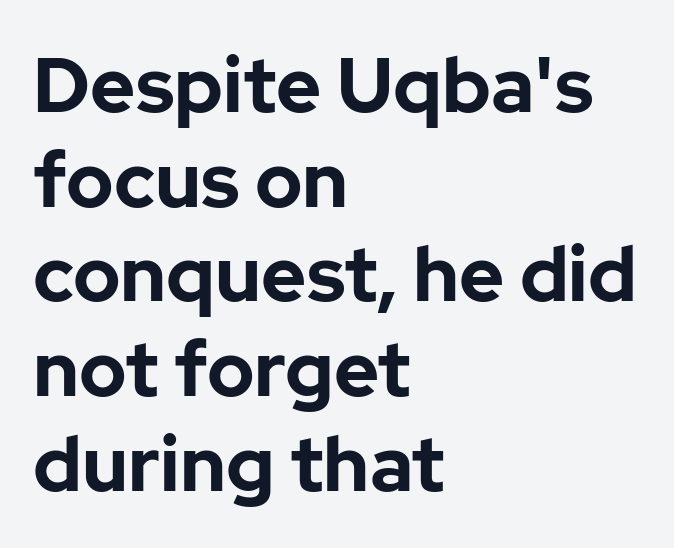
Q: Is the text bold? A: Yes.
Q: Is the text italic (slanted)? A: No, it is upright.
Q: Is the typeface a serif or a sans-serif typeface? A: Sans-serif.
Q: Is the text underlined? A: No.
Q: How is the paragraph aligned? A: Left-aligned.
Q: Is the spacing between letters normal or unusually wide? A: Normal.
Q: Width (condensed, normal, or wide)? A: Normal.
Q: Stroke contrast? A: Low.
Q: x-height? A: Medium.
Q: Monospaced? A: No.
